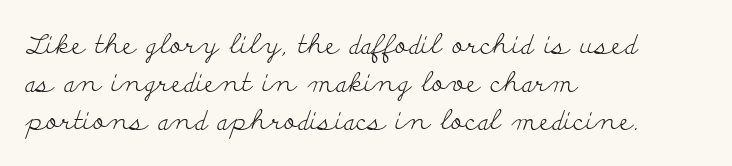
Q: Is the text bold? A: No.
Q: Is the text italic (slanted)? A: Yes.
Q: Is the text underlined? A: No.
Q: How is the paragraph aligned? A: Left-aligned.
Q: Is the spacing between letters normal or unusually wide? A: Normal.
Q: Is the spacing between lines tight, normal or loose? A: Normal.
